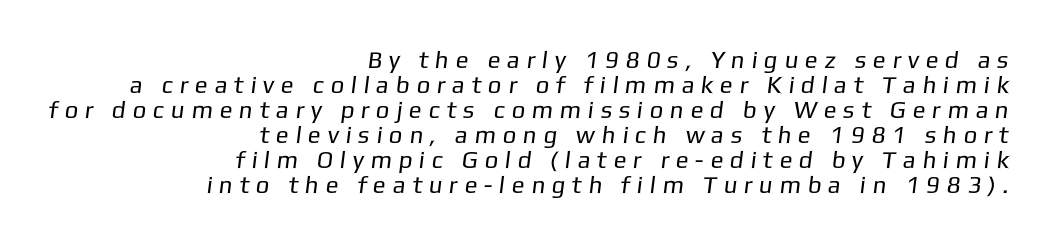
Q: Is the text bold? A: No.
Q: Is the text underlined? A: No.
Q: How is the paragraph aligned? A: Right-aligned.
Q: Is the spacing between letters normal or unusually wide? A: Unusually wide.
Q: Is the spacing between lines tight, normal or loose? A: Tight.
